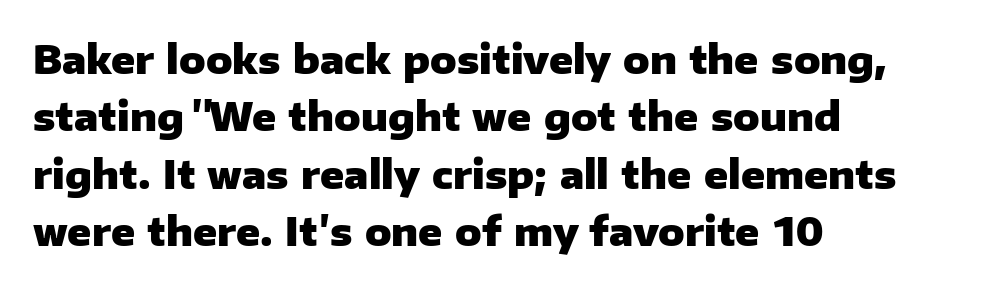
{"serif": "no", "italic": "no", "bold": "yes", "weight": "heavy", "width": "normal", "stroke_contrast": "low", "x_height": "medium", "monospaced": "no", "underline": "no", "align": "left", "line_spacing": "normal", "line_spacing_ratio": 1.47, "letter_spacing": "normal", "letter_spacing_em": 0.0, "glyph_px": 39}
